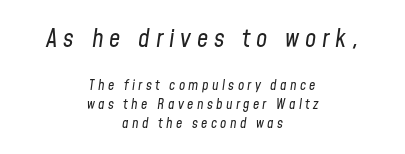
Q: Is the text bold? A: No.
Q: Is the text italic (slanted)? A: Yes, it leans right by about 8 degrees.
Q: Is the text underlined? A: No.
Q: How is the paragraph aligned? A: Centered.
Q: Is the spacing between letters normal or unusually wide? A: Unusually wide.
Q: Is the spacing between lines tight, normal or loose? A: Normal.
Q: Which block of text is set in a larger size, the first (top) or the second (bottom)? A: The first (top) one.
